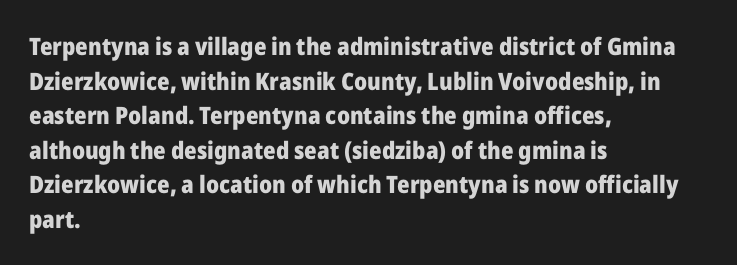
Rule under the text: the space is simply empty. Nothing unusual about the tracking: characters are spaced as the font intends. Leading: standard. This sample uses an upright cut, with every glyph sitting square on the baseline. Set as a true bold cut, around the 700 mark. Line beginnings align vertically; line endings do not.
